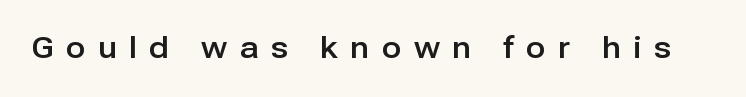
Q: Is the text italic (slanted)? A: No, it is upright.
Q: Is the typeface a serif or a sans-serif typeface? A: Sans-serif.
Q: Is the text underlined? A: No.
Q: Is the spacing between letters normal or unusually wide? A: Unusually wide.
Q: Width (condensed, normal, or wide)? A: Normal.
Q: Stroke contrast? A: Low.
Q: x-height? A: Medium.
Q: Monospaced? A: No.
